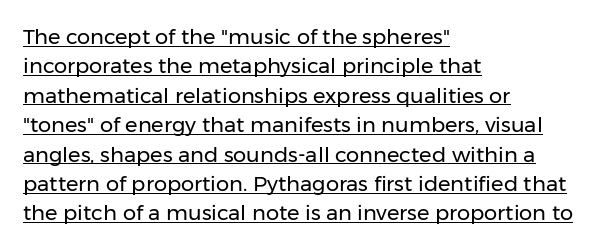
The image shows 21 px text type, upright; set left-aligned, normal line spacing (1.4x), normal letter spacing, underlined.
